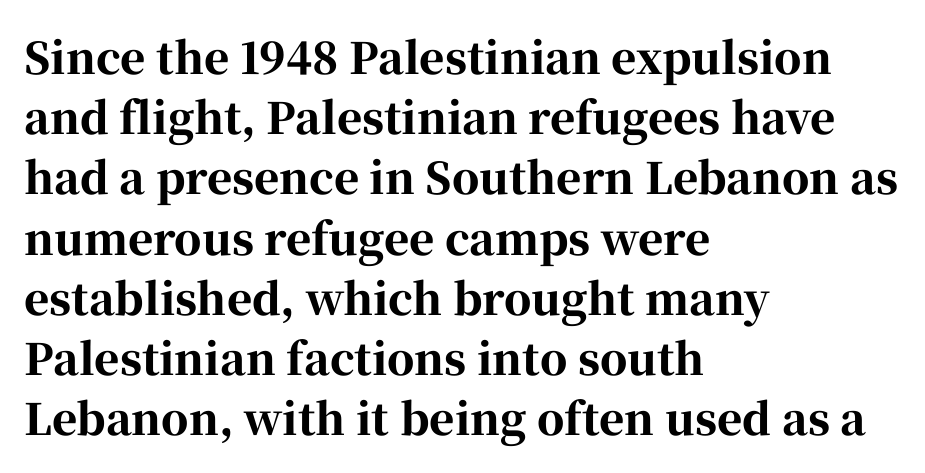
{"serif": "yes", "italic": "no", "bold": "yes", "weight": "bold", "width": "normal", "stroke_contrast": "high", "x_height": "medium", "monospaced": "no", "underline": "no", "align": "left", "line_spacing": "normal", "line_spacing_ratio": 1.4, "letter_spacing": "normal", "letter_spacing_em": 0.0, "glyph_px": 43}
